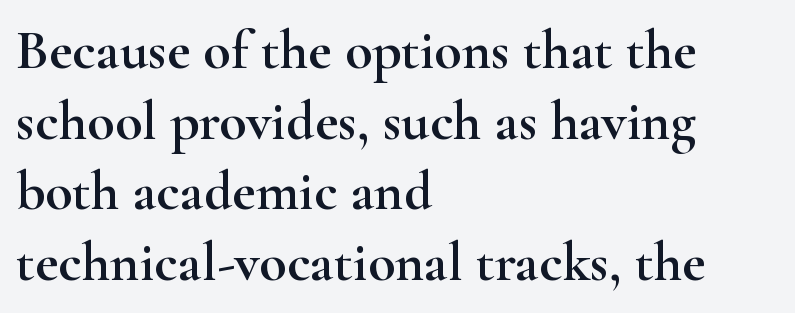
Q: Is the text italic (slanted)? A: No, it is upright.
Q: Is the typeface a serif or a sans-serif typeface? A: Serif.
Q: Is the text underlined? A: No.
Q: How is the paragraph aligned? A: Left-aligned.
Q: Is the spacing between letters normal or unusually wide? A: Normal.
Q: Is the spacing between lines tight, normal or loose? A: Normal.
Q: Width (condensed, normal, or wide)? A: Wide.
Q: Stroke contrast? A: High.
Q: x-height? A: Small.
Q: Monospaced? A: No.
